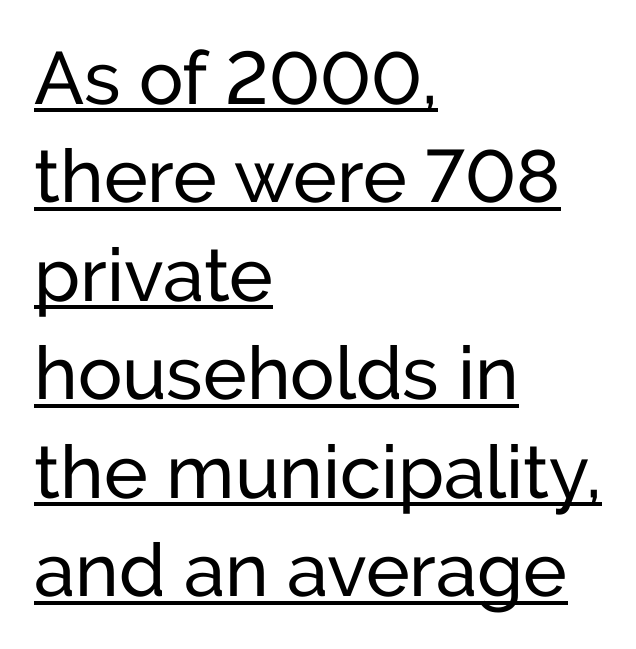
Is there much room between lines? A standard amount, neither cramped nor airy. No extra tracking has been applied to these lines. You could not count columns in this text — the font is proportionally spaced. Upright lettering throughout. Letters have the restrained weight of plain body copy at most. Check the space under the baseline: a stroke is drawn there.
